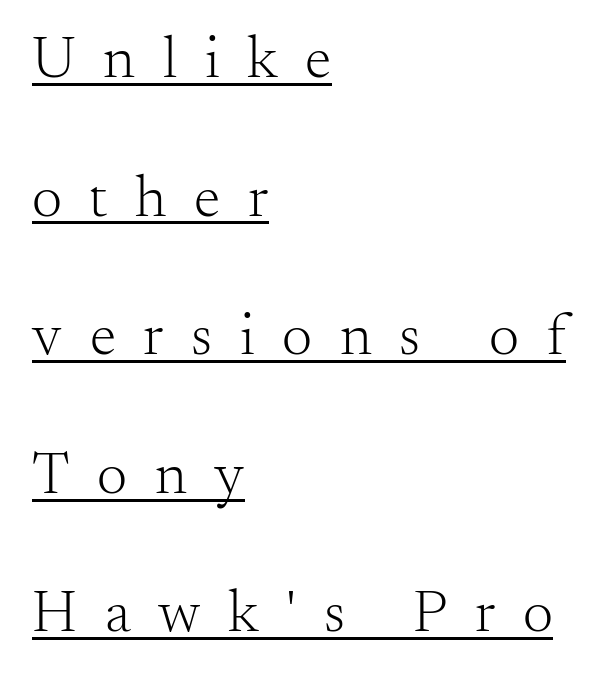
{"serif": "yes", "italic": "no", "bold": "no", "weight": "light", "width": "normal", "stroke_contrast": "medium", "x_height": "small", "monospaced": "no", "underline": "yes", "align": "left", "line_spacing": "loose", "line_spacing_ratio": 2.31, "letter_spacing": "wide", "letter_spacing_em": 0.46, "glyph_px": 60}
